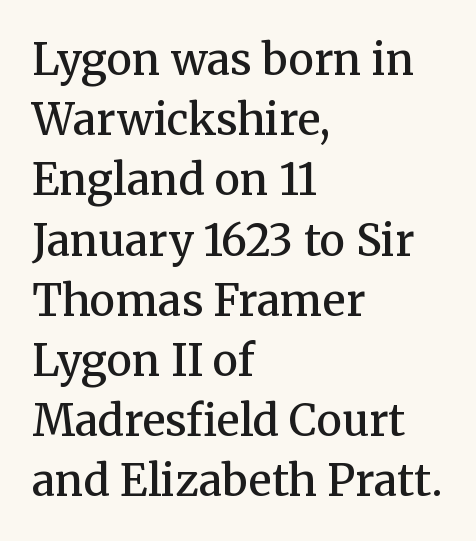
{"serif": "yes", "italic": "no", "bold": "semi", "weight": "semibold", "width": "normal", "stroke_contrast": "medium", "x_height": "medium", "monospaced": "no", "underline": "no", "align": "left", "line_spacing": "normal", "line_spacing_ratio": 1.4, "letter_spacing": "normal", "letter_spacing_em": 0.0, "glyph_px": 43}
